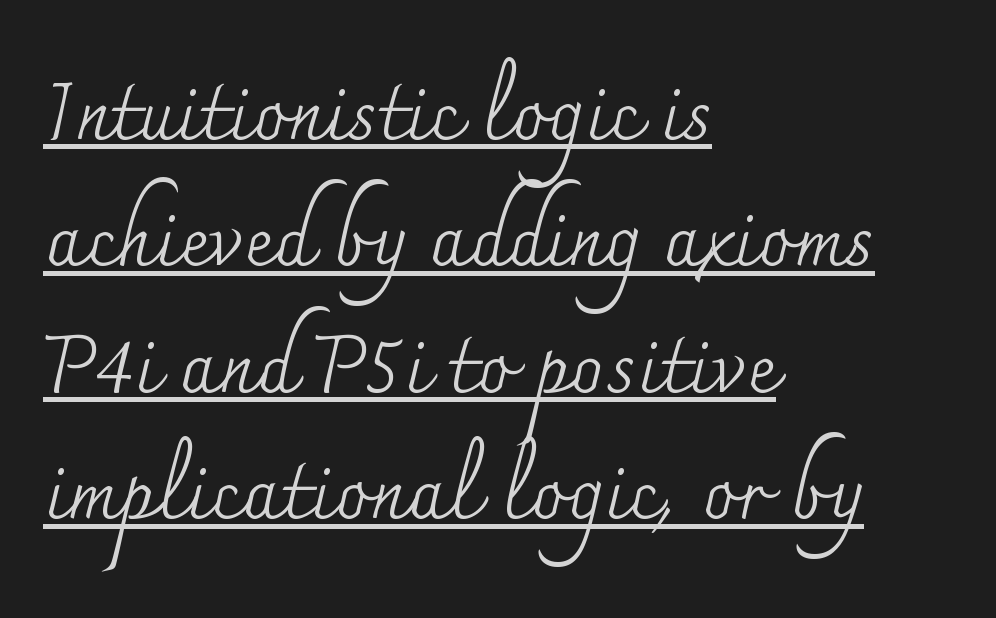
The image shows 80 px regular-weight serif type; set left-aligned, normal line spacing (1.58x), normal letter spacing, underlined; medium stroke contrast and a small x-height.
